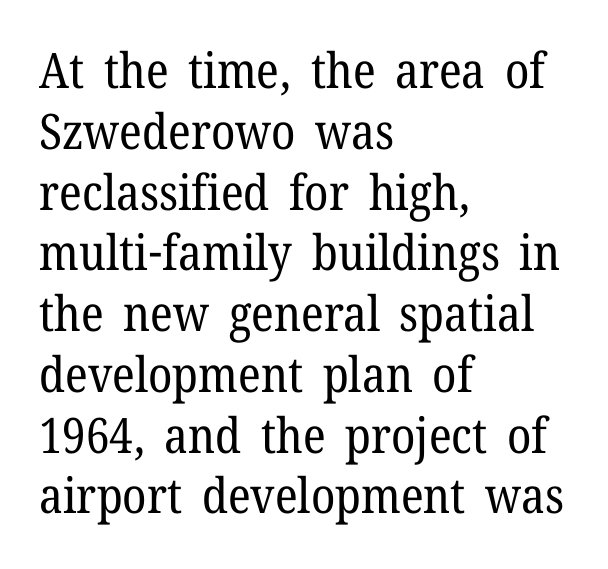
Q: Is the text bold? A: No.
Q: Is the text italic (slanted)? A: No, it is upright.
Q: Is the typeface a serif or a sans-serif typeface? A: Serif.
Q: Is the text underlined? A: No.
Q: How is the paragraph aligned? A: Left-aligned.
Q: Is the spacing between letters normal or unusually wide? A: Normal.
Q: Width (condensed, normal, or wide)? A: Normal.
Q: Stroke contrast? A: Low.
Q: x-height? A: Medium.
Q: Monospaced? A: No.
